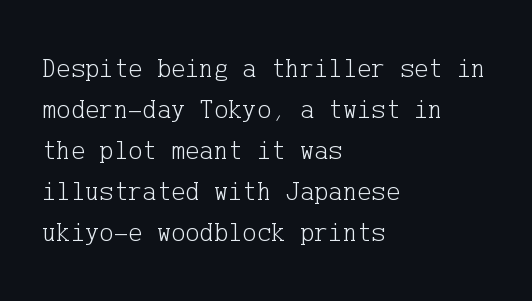
Q: Is the text bold? A: No.
Q: Is the text italic (slanted)? A: No, it is upright.
Q: Is the text underlined? A: No.
Q: How is the paragraph aligned? A: Left-aligned.
Q: Is the spacing between letters normal or unusually wide? A: Normal.
Q: Is the spacing between lines tight, normal or loose? A: Normal.
